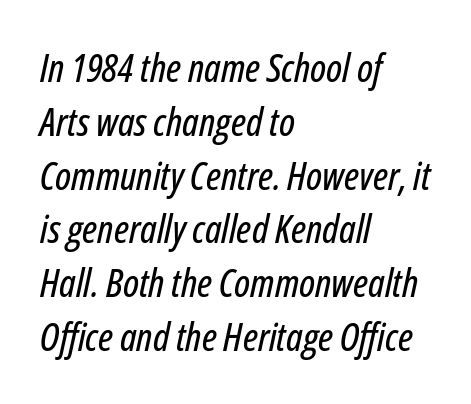
The image shows 39 px condensed type, italic (leaning right); set left-aligned, normal line spacing (1.38x), normal letter spacing, not underlined; low stroke contrast and a medium x-height.
